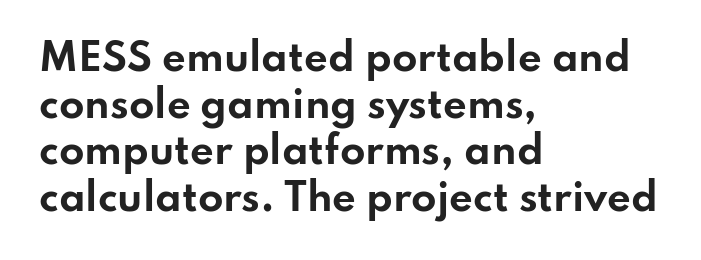
Does the type have serifs? No, each stem ends abruptly. Honestly, there is no underline to notice here at all. Do the letters lean? They stand straight. The block of text has a typical density, with ordinary space between rows. These lines are rendered in a variable-pitch font.
